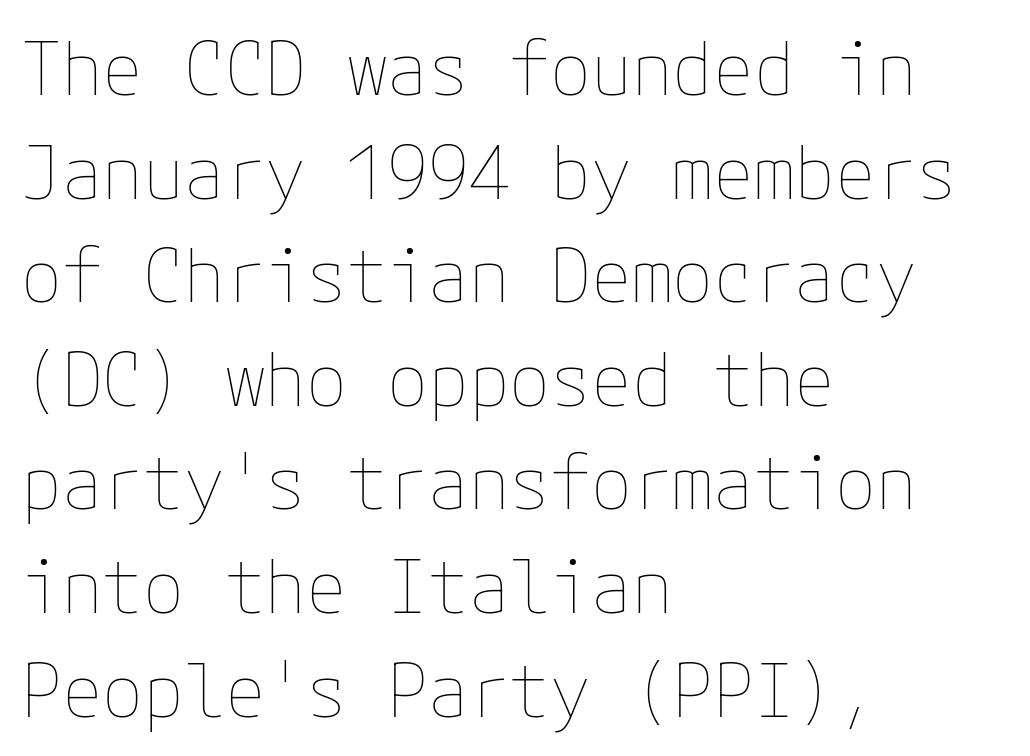
Q: Is the text bold? A: No.
Q: Is the text italic (slanted)? A: No, it is upright.
Q: Is the text underlined? A: No.
Q: How is the paragraph aligned? A: Left-aligned.
Q: Is the spacing between letters normal or unusually wide? A: Normal.
Q: Is the spacing between lines tight, normal or loose? A: Normal.
Q: Width (condensed, normal, or wide)? A: Normal.
Q: Stroke contrast? A: Low.
Q: x-height? A: Medium.
